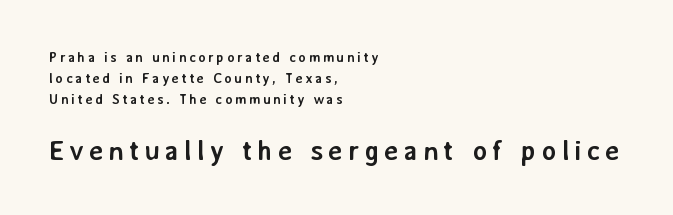
Teacher's note: observe the even left margin — that is flush-left alignment. Note: smaller setting up top, larger setting below. This is the regular roman posture of the typeface. Here the designer chose a conventional face with non-uniform glyph widths. Every letter is thick-stroked: bold, no question. Glance below the letters and you will spot only blank space.
